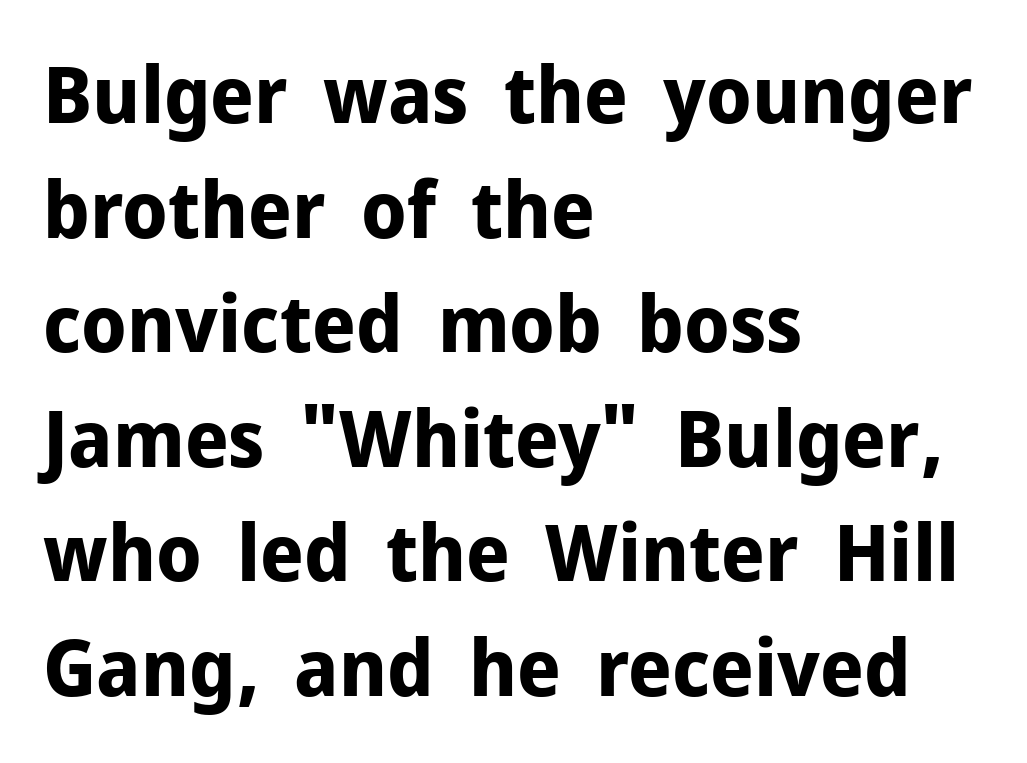
The image shows 79 px bold sans-serif type, upright; set left-aligned, normal line spacing (1.45x), normal letter spacing, not underlined; low stroke contrast and a medium x-height.
